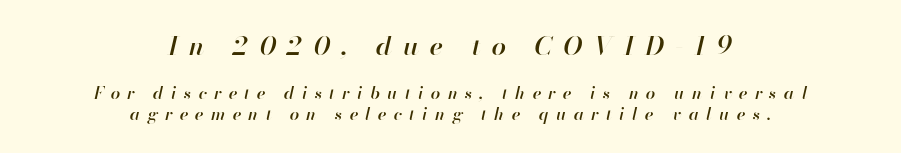
The image shows 26 px text type, italic (leaning right); set centered, line spacing 1.23x, unusually wide letter spacing (+0.43 em), not underlined; the first (top) block is 1.53x larger.
